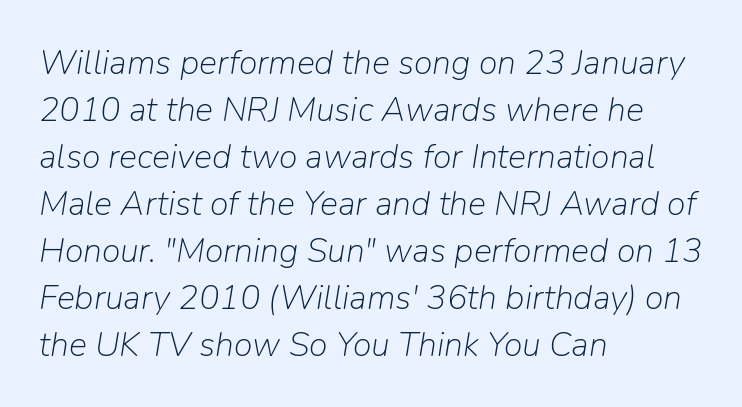
The image shows 34 px light type, italic (leaning right); set left-aligned, normal line spacing (1.38x), normal letter spacing, not underlined; low stroke contrast and a medium x-height.
